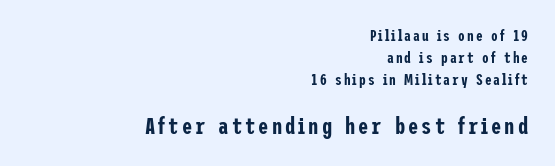
If you drew a line through each stem, it would be perfectly vertical. A flush-right, rag-left setting is used for this passage. The second block has been scaled up relative to the first. The passage shown stacks its lines at a standard gap. The area under the type is left untouched.
